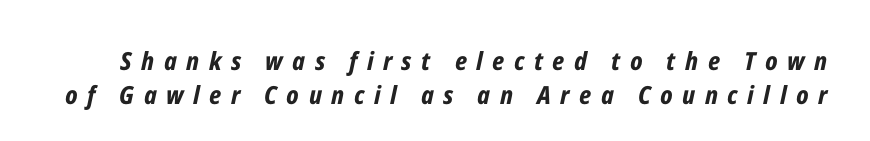
{"italic": "yes", "lean": "right", "slant_degrees": 12, "bold": "yes", "underline": "no", "line_spacing": "normal", "line_spacing_ratio": 1.37, "letter_spacing": "wide", "letter_spacing_em": 0.38, "glyph_px": 25}
